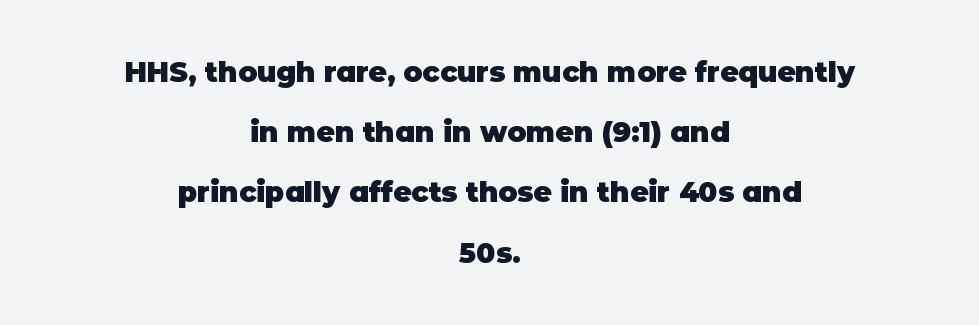
{"serif": "no", "italic": "no", "bold": "yes", "weight": "heavy", "width": "normal", "stroke_contrast": "low", "x_height": "large", "monospaced": "no", "underline": "no", "align": "center", "line_spacing": "loose", "line_spacing_ratio": 2.15, "letter_spacing": "normal", "letter_spacing_em": 0.0, "glyph_px": 28}
